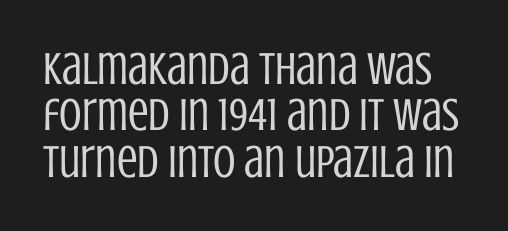
The image shows 46 px regular-weight, condensed sans-serif type, upright; set tight line spacing (1.01x), normal letter spacing, not underlined; low stroke contrast and a large x-height.
